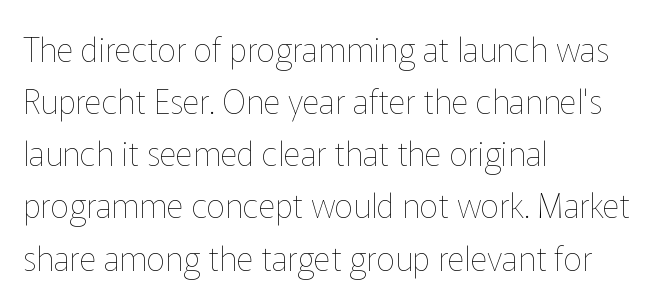
{"italic": "no", "bold": "no", "weight": "thin", "width": "normal", "stroke_contrast": "low", "x_height": "medium", "monospaced": "no", "underline": "no", "align": "left", "line_spacing": "normal", "line_spacing_ratio": 1.58, "letter_spacing": "normal", "letter_spacing_em": 0.0, "glyph_px": 33}
